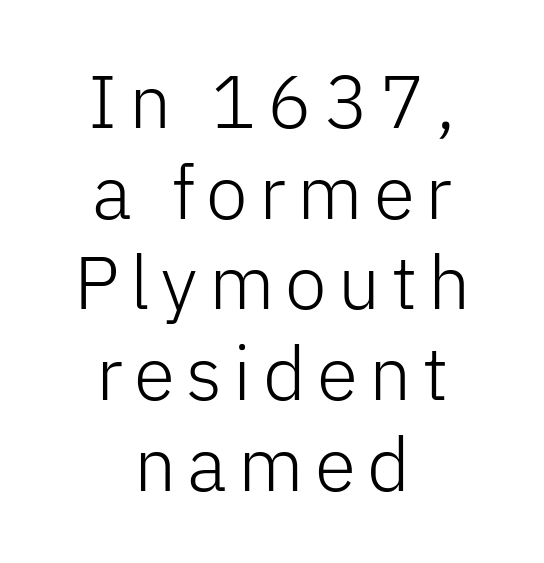
The image shows 75 px light sans-serif type, upright; set centered, line spacing 1.21x, not underlined; low stroke contrast and a medium x-height.
